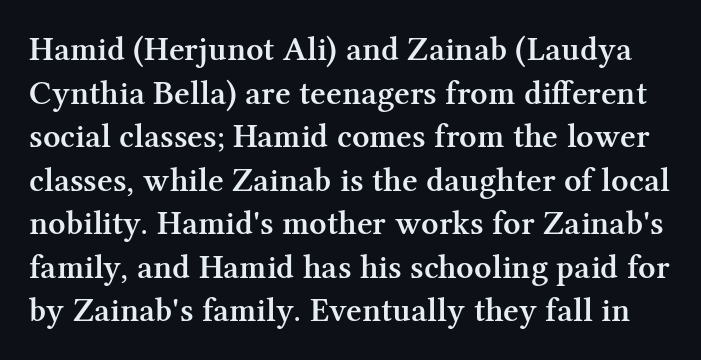
Q: Is the text bold? A: Semi-bold.
Q: Is the text italic (slanted)? A: No, it is upright.
Q: Is the typeface a serif or a sans-serif typeface? A: Serif.
Q: Is the text underlined? A: No.
Q: Is the spacing between letters normal or unusually wide? A: Normal.
Q: Is the spacing between lines tight, normal or loose? A: Normal.
Q: Width (condensed, normal, or wide)? A: Normal.
Q: Stroke contrast? A: Medium.
Q: x-height? A: Medium.
Q: Monospaced? A: No.
